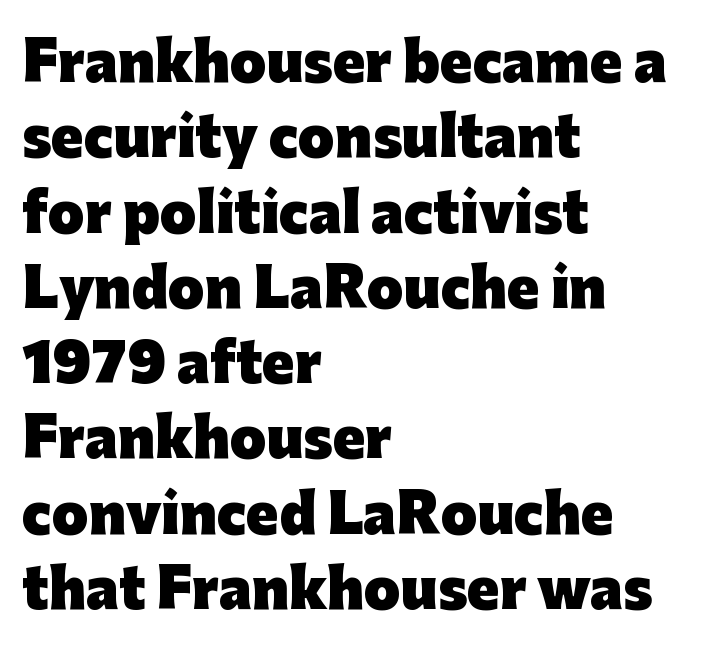
Q: Is the text bold? A: Yes.
Q: Is the text italic (slanted)? A: No, it is upright.
Q: Is the typeface a serif or a sans-serif typeface? A: Sans-serif.
Q: Is the text underlined? A: No.
Q: How is the paragraph aligned? A: Left-aligned.
Q: Is the spacing between letters normal or unusually wide? A: Normal.
Q: Is the spacing between lines tight, normal or loose? A: Normal.
Q: Width (condensed, normal, or wide)? A: Normal.
Q: Stroke contrast? A: Low.
Q: x-height? A: Medium.
Q: Monospaced? A: No.
